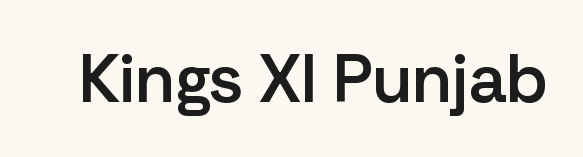
The image shows 68 px semibold sans-serif type, upright; set normal letter spacing, not underlined; low stroke contrast and a medium x-height.
